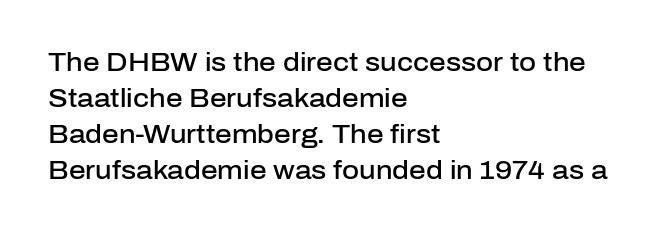
Q: Is the text bold? A: Semi-bold.
Q: Is the text italic (slanted)? A: No, it is upright.
Q: Is the text underlined? A: No.
Q: How is the paragraph aligned? A: Left-aligned.
Q: Is the spacing between letters normal or unusually wide? A: Normal.
Q: Is the spacing between lines tight, normal or loose? A: Normal.
